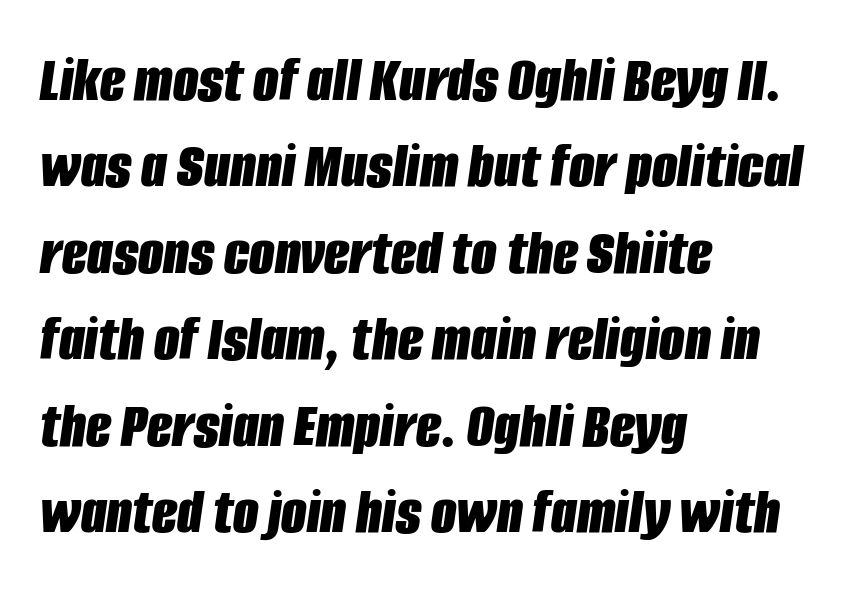
The image shows 66 px bold, condensed type, italic (leaning right); set left-aligned, normal line spacing (1.31x), normal letter spacing, not underlined; low stroke contrast and a large x-height.
